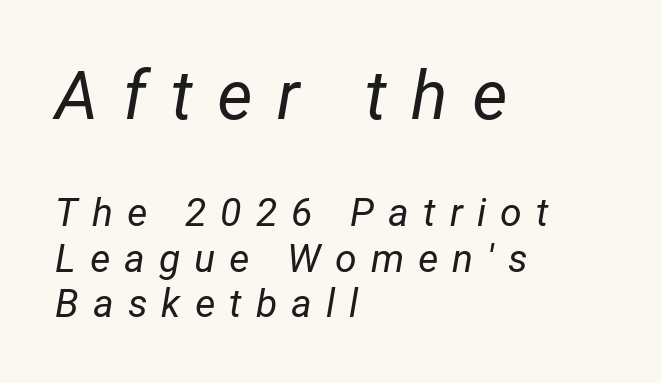
Q: Is the text bold? A: No.
Q: Is the text italic (slanted)? A: Yes, it leans right by about 12 degrees.
Q: Is the text underlined? A: No.
Q: How is the paragraph aligned? A: Left-aligned.
Q: Is the spacing between letters normal or unusually wide? A: Unusually wide.
Q: Which block of text is set in a larger size, the first (top) or the second (bottom)? A: The first (top) one.
Q: Width (condensed, normal, or wide)? A: Normal.
Q: Stroke contrast? A: Low.
Q: x-height? A: Medium.
Q: Monospaced? A: No.
